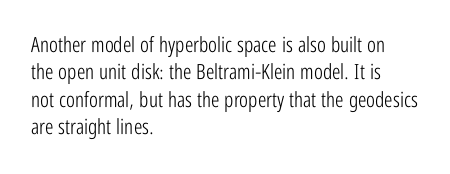
{"italic": "no", "bold": "no", "underline": "no", "align": "left", "line_spacing": "normal", "line_spacing_ratio": 1.3, "letter_spacing": "normal", "letter_spacing_em": 0.0, "glyph_px": 21}
